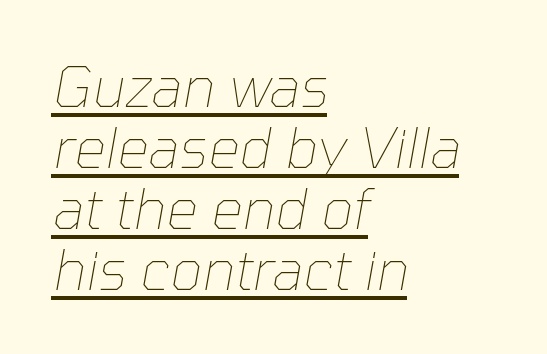
Compared with ordinary roman type, these characters are visibly tilted. Notice how a bar underscores the lettering throughout. This block would grow much taller if given ordinary leading; it's compressed now. Here the designer chose a conventional face with non-uniform glyph widths. The rag falls on the right side of this text block.
